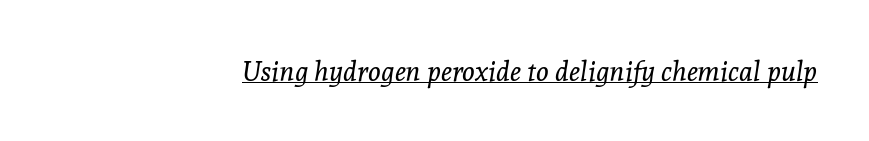
Stems here are at most as thick as an everyday book face. Look at the tracking — it's just the regular setting, nothing added. Every character sits at an angle, as italics do. The sample's only ornament is a line tracing under the words.
